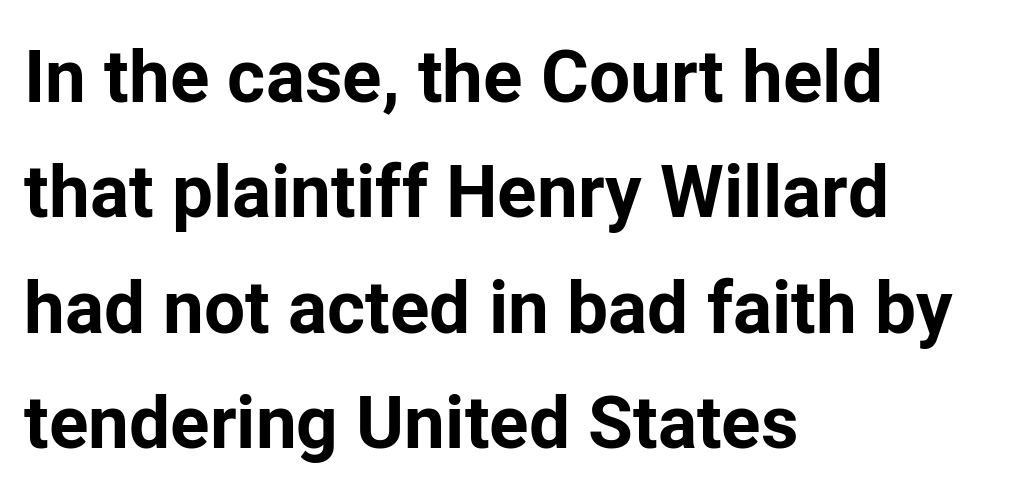
{"serif": "no", "italic": "no", "bold": "yes", "weight": "bold", "width": "normal", "stroke_contrast": "low", "x_height": "medium", "monospaced": "no", "underline": "no", "align": "left", "line_spacing": "normal", "line_spacing_ratio": 1.58, "letter_spacing": "normal", "letter_spacing_em": 0.0, "glyph_px": 73}
